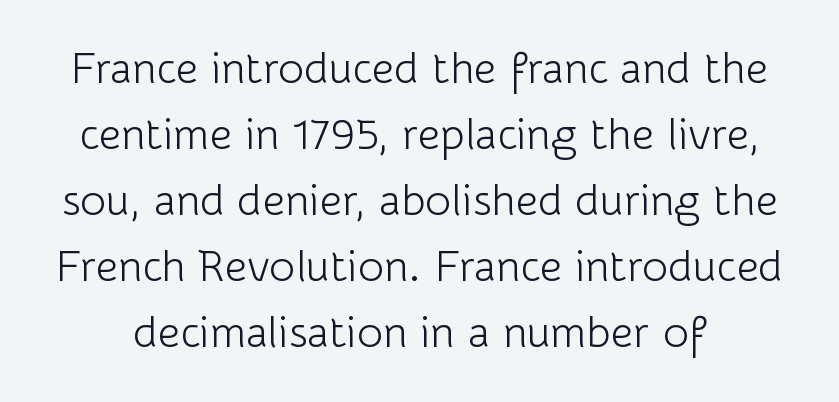
Q: Is the text bold? A: No.
Q: Is the text italic (slanted)? A: No, it is upright.
Q: Is the typeface a serif or a sans-serif typeface? A: Sans-serif.
Q: Is the text underlined? A: No.
Q: Is the spacing between letters normal or unusually wide? A: Normal.
Q: Is the spacing between lines tight, normal or loose? A: Normal.
Q: Width (condensed, normal, or wide)? A: Normal.
Q: Stroke contrast? A: Low.
Q: x-height? A: Medium.
Q: Monospaced? A: No.
